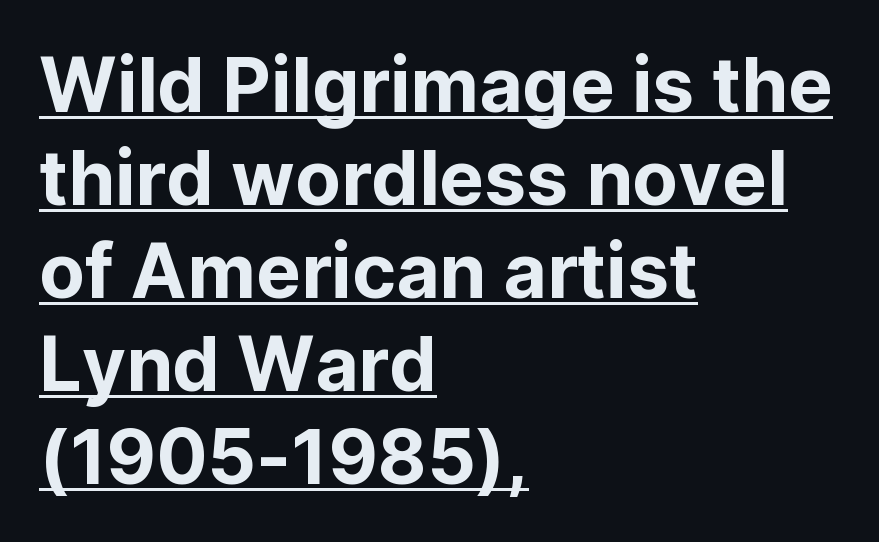
Q: Is the text italic (slanted)? A: No, it is upright.
Q: Is the typeface a serif or a sans-serif typeface? A: Sans-serif.
Q: Is the text underlined? A: Yes.
Q: How is the paragraph aligned? A: Left-aligned.
Q: Is the spacing between letters normal or unusually wide? A: Normal.
Q: Width (condensed, normal, or wide)? A: Normal.
Q: Stroke contrast? A: Low.
Q: x-height? A: Medium.
Q: Monospaced? A: No.
